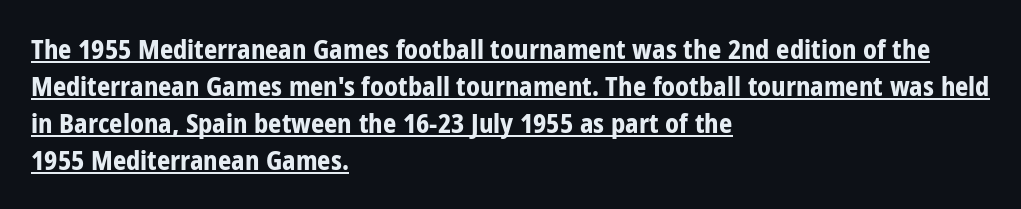
{"italic": "no", "bold": "yes", "underline": "yes", "align": "left", "line_spacing": "normal", "line_spacing_ratio": 1.42, "letter_spacing": "normal", "letter_spacing_em": 0.0, "glyph_px": 26}
